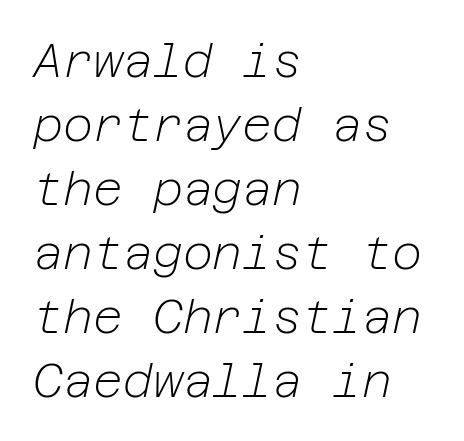
Q: Is the text bold? A: No.
Q: Is the text italic (slanted)? A: Yes, it leans right by about 12 degrees.
Q: Is the text underlined? A: No.
Q: How is the paragraph aligned? A: Left-aligned.
Q: Is the spacing between letters normal or unusually wide? A: Normal.
Q: Is the spacing between lines tight, normal or loose? A: Normal.
Q: Width (condensed, normal, or wide)? A: Normal.
Q: Stroke contrast? A: Low.
Q: x-height? A: Medium.
